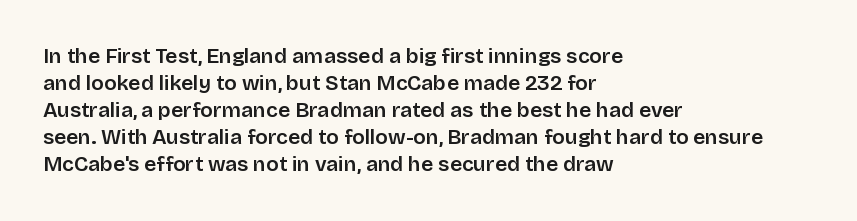
The image shows 21 px text type, upright; set left-aligned, normal line spacing (1.29x), normal letter spacing, not underlined.
